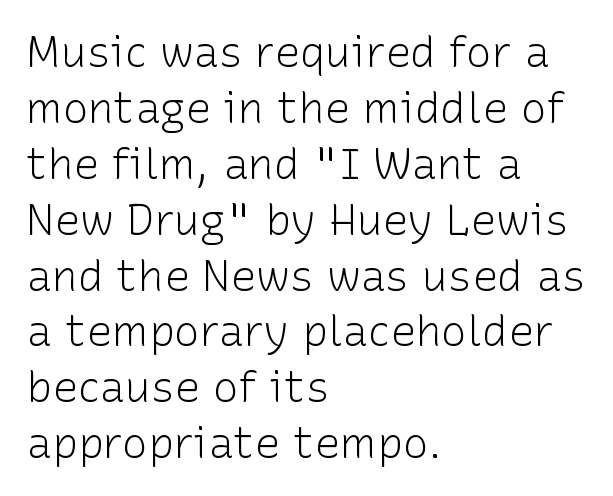
The image shows 43 px light sans-serif type, upright; set left-aligned, normal line spacing (1.3x), normal letter spacing, not underlined; low stroke contrast and a medium x-height.
